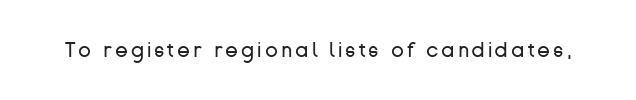
The image shows 21 px text type, upright; set not underlined.
